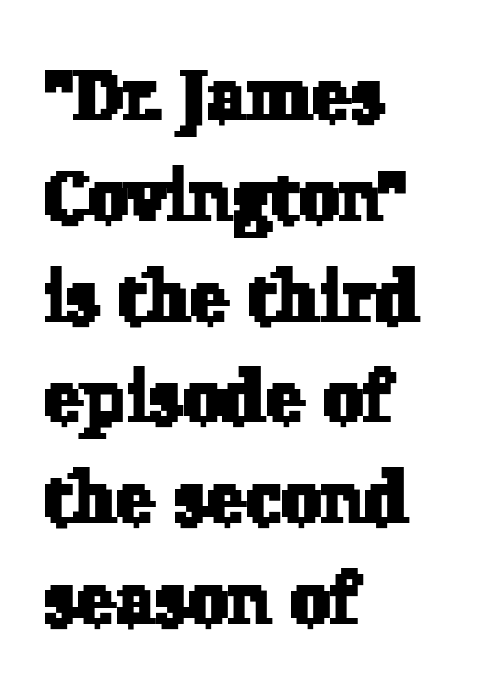
Q: Is the typeface a serif or a sans-serif typeface? A: Serif.
Q: Is the text underlined? A: No.
Q: How is the paragraph aligned? A: Left-aligned.
Q: Is the spacing between letters normal or unusually wide? A: Normal.
Q: Is the spacing between lines tight, normal or loose? A: Normal.
Q: Width (condensed, normal, or wide)? A: Normal.
Q: Stroke contrast? A: Low.
Q: x-height? A: Medium.
Q: Monospaced? A: No.
